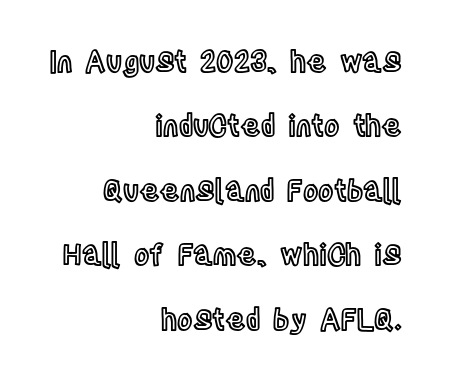
{"italic": "no", "width": "condensed", "x_height": "large", "monospaced": "no", "underline": "no", "align": "right", "line_spacing": "loose", "line_spacing_ratio": 2.22, "letter_spacing": "normal", "letter_spacing_em": 0.0, "glyph_px": 29}
